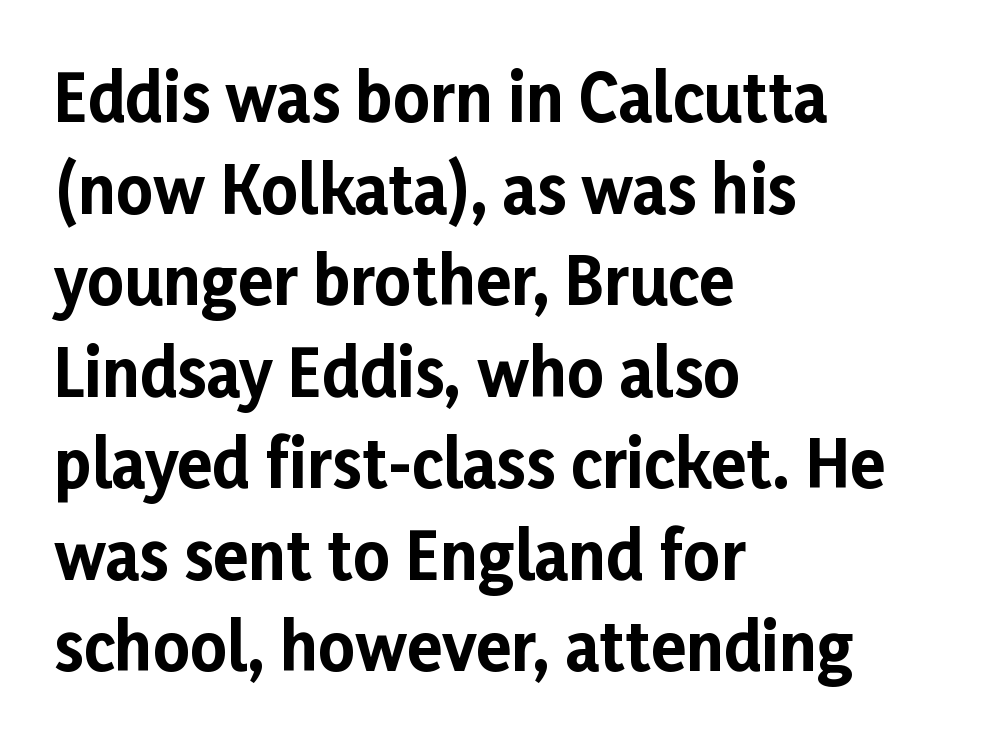
Q: Is the text bold? A: Yes.
Q: Is the text italic (slanted)? A: No, it is upright.
Q: Is the typeface a serif or a sans-serif typeface? A: Sans-serif.
Q: Is the text underlined? A: No.
Q: How is the paragraph aligned? A: Left-aligned.
Q: Is the spacing between letters normal or unusually wide? A: Normal.
Q: Is the spacing between lines tight, normal or loose? A: Normal.
Q: Width (condensed, normal, or wide)? A: Normal.
Q: Stroke contrast? A: Low.
Q: x-height? A: Medium.
Q: Monospaced? A: No.
